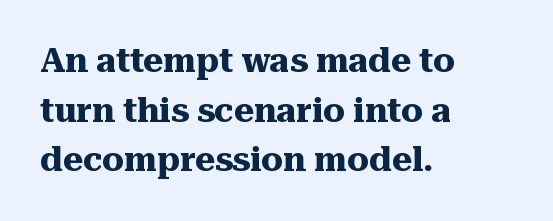
Check under the words: just untouched page. Every row of glyphs begins at an identical x-position on the left. Every character sits straight up, as roman type does. Font category for this specimen: serif.
